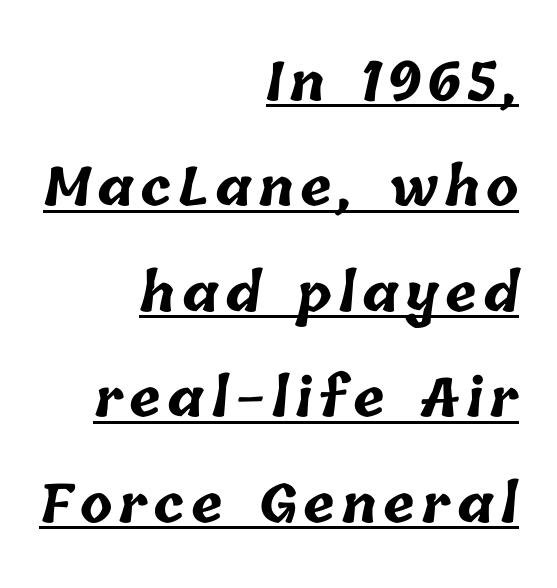
{"bold": "yes", "weight": "bold", "width": "normal", "stroke_contrast": "low", "x_height": "medium", "monospaced": "no", "underline": "yes", "align": "right", "line_spacing": "loose", "line_spacing_ratio": 1.99, "glyph_px": 53}
